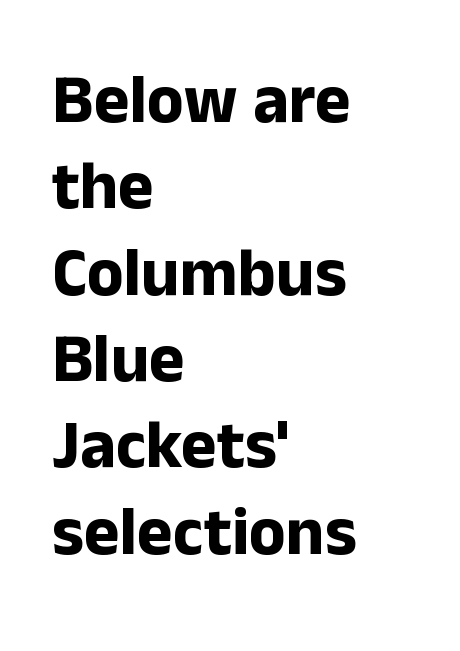
{"serif": "no", "italic": "no", "bold": "yes", "weight": "bold", "width": "normal", "stroke_contrast": "low", "x_height": "medium", "monospaced": "no", "underline": "no", "align": "left", "line_spacing": "normal", "line_spacing_ratio": 1.27, "letter_spacing": "normal", "letter_spacing_em": 0.0, "glyph_px": 68}
